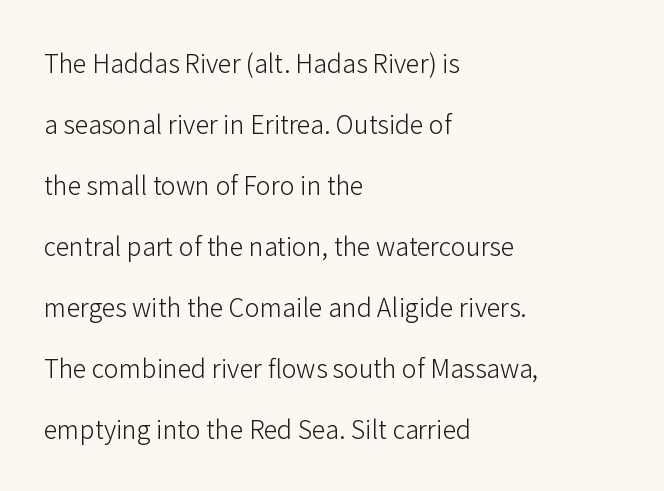
{"italic": "no", "bold": "no", "underline": "no", "align": "left", "line_spacing": "loose", "line_spacing_ratio": 2.44, "letter_spacing": "normal", "letter_spacing_em": 0.0, "glyph_px": 25}
